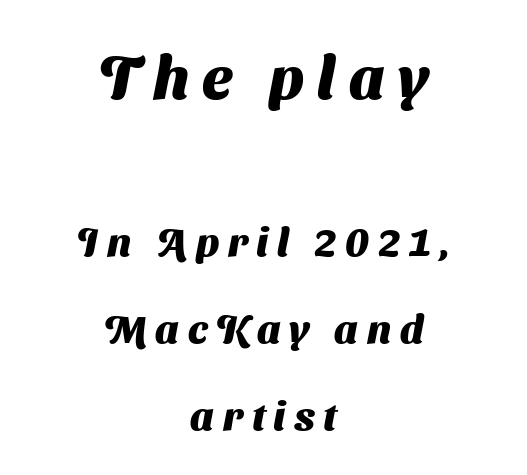
The image shows 60 px heavy sans-serif type; set centered, loose line spacing (2.17x), unusually wide letter spacing (+0.22 em), not underlined; the first (top) block is 1.5x larger; medium stroke contrast and a medium x-height.
